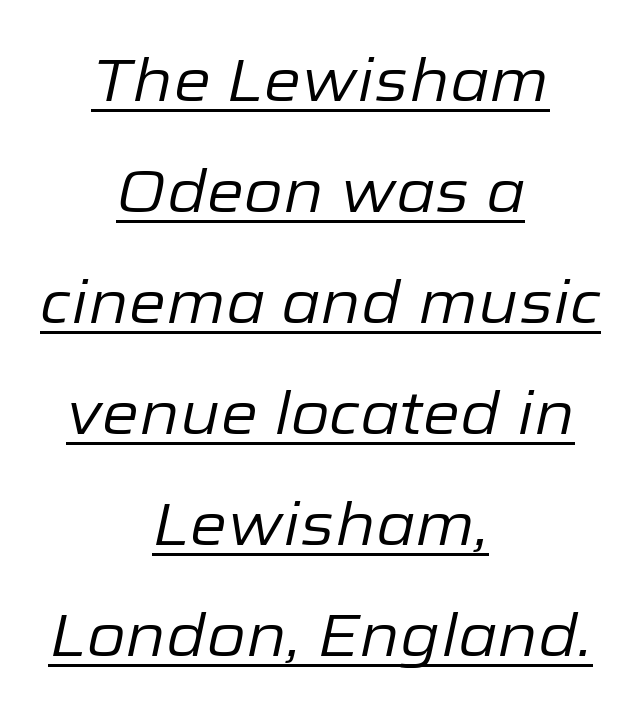
Q: Is the text bold? A: No.
Q: Is the text italic (slanted)? A: Yes, it leans right by about 12 degrees.
Q: Is the text underlined? A: Yes.
Q: How is the paragraph aligned? A: Centered.
Q: Is the spacing between letters normal or unusually wide? A: Normal.
Q: Width (condensed, normal, or wide)? A: Normal.
Q: Stroke contrast? A: Low.
Q: x-height? A: Medium.
Q: Monospaced? A: No.
